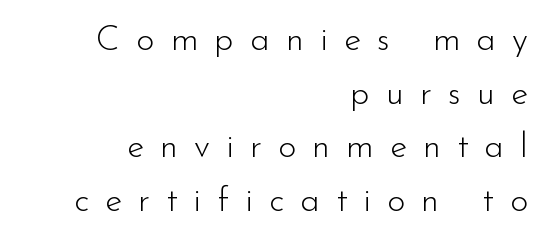
No chunkiness to these letters — they're not bold. The line texture is sparse and dotted thanks to wide tracking. Spacing verdict: proportional, widths tailored to each character. Line spacing here is normal. The setting favours the right margin, as signatures and pull-quotes sometimes do.
